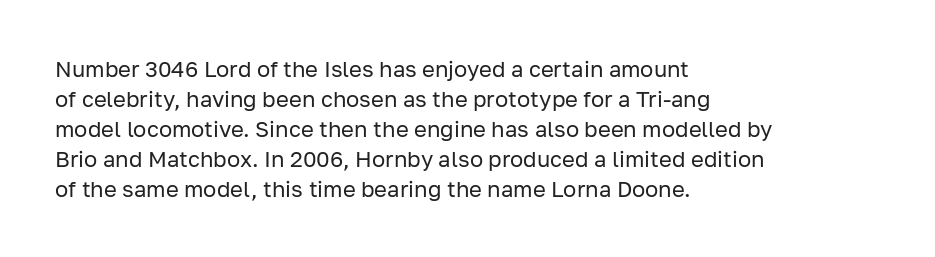
{"italic": "no", "bold": "no", "underline": "no", "align": "left", "line_spacing": "normal", "line_spacing_ratio": 1.36, "letter_spacing": "normal", "letter_spacing_em": 0.0, "glyph_px": 22}
